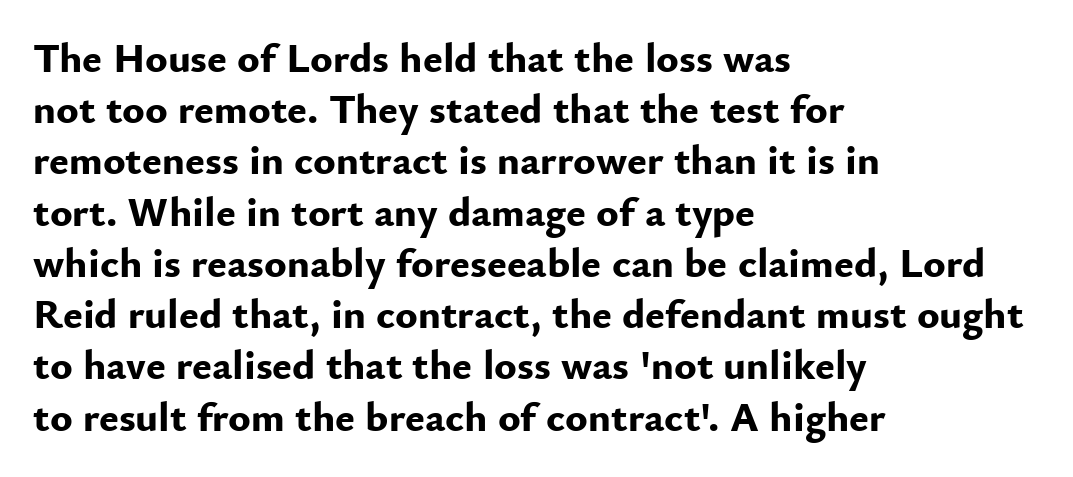
The rendering anchors every line to the left-hand side. Descenders hang freely into open space. Do the characters align in a grid? No, the font is proportional. As a designer I'd log this as weight 700, bold. Typographically, this falls in the sans-serif category. Quick note: not italic, upright.
